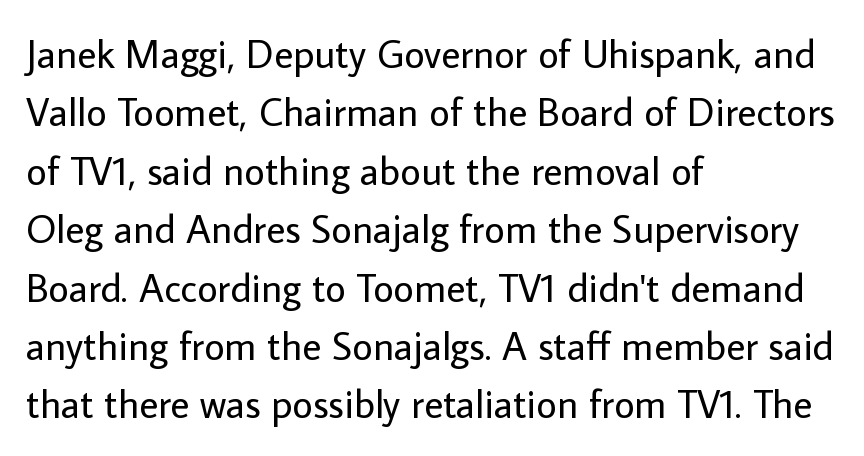
The space between consecutive lines is moderate. The face used here is a sans, in the tradition of grotesques and geometrics. The gap between lines stays unmarked. Teacher's note: observe the even left margin — that is flush-left alignment. Posture: vertical. This sample has the flowing, uneven cadence of proportional lettering.
